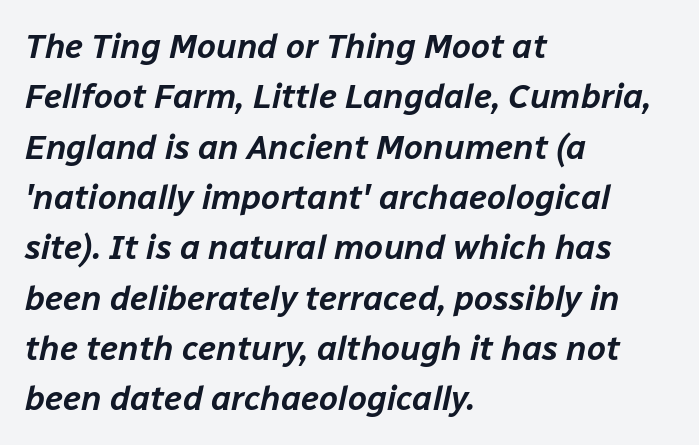
Q: Is the text italic (slanted)? A: Yes, it leans right by about 12 degrees.
Q: Is the text underlined? A: No.
Q: How is the paragraph aligned? A: Left-aligned.
Q: Is the spacing between letters normal or unusually wide? A: Normal.
Q: Is the spacing between lines tight, normal or loose? A: Normal.
Q: Width (condensed, normal, or wide)? A: Normal.
Q: Stroke contrast? A: Low.
Q: x-height? A: Medium.
Q: Monospaced? A: No.
